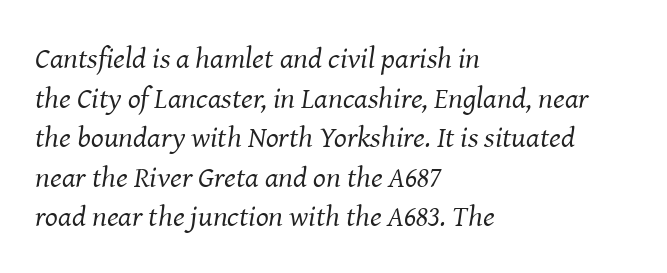
Compared with ordinary roman type, these characters are visibly tilted. Regarding serifs, this sample has them. The passage shown is not underscored anywhere. Letters have the restrained weight of plain body copy at most. Honestly, the letter spacing is just normal — you wouldn't notice it. The block of text has a typical density, with ordinary space between rows.
